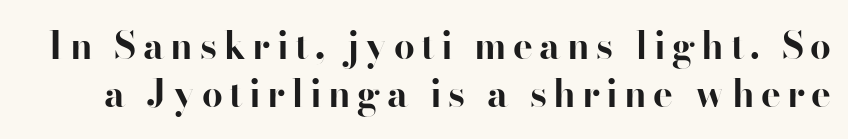
Check under the words: just untouched page. Vertical spacing — default. Posture: vertical. Set as a true bold cut, around the 700 mark. Each letter keeps its own natural width here, so spacing adapts to shape.
